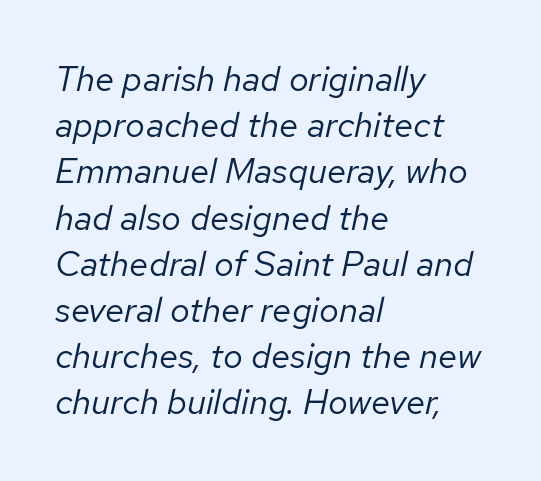
{"italic": "yes", "lean": "right", "slant_degrees": 12, "bold": "no", "weight": "regular", "width": "normal", "stroke_contrast": "low", "x_height": "medium", "monospaced": "no", "underline": "no", "align": "left", "line_spacing": "normal", "line_spacing_ratio": 1.32, "letter_spacing": "normal", "letter_spacing_em": 0.0, "glyph_px": 35}
